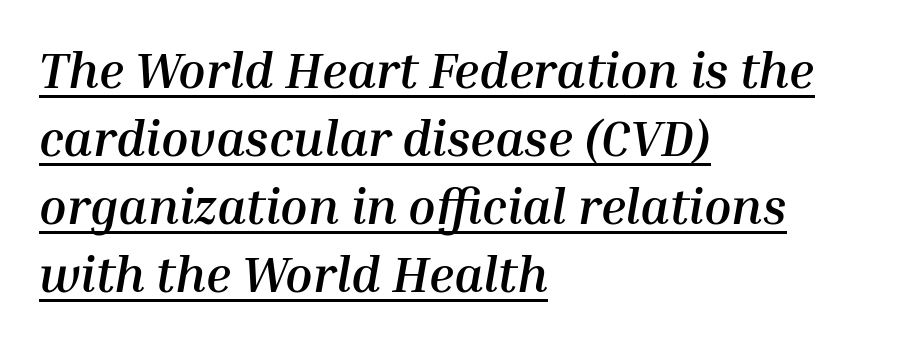
Q: Is the text bold? A: Yes.
Q: Is the text italic (slanted)? A: Yes, it leans right by about 10 degrees.
Q: Is the text underlined? A: Yes.
Q: How is the paragraph aligned? A: Left-aligned.
Q: Is the spacing between letters normal or unusually wide? A: Normal.
Q: Is the spacing between lines tight, normal or loose? A: Normal.
Q: Width (condensed, normal, or wide)? A: Normal.
Q: Stroke contrast? A: Medium.
Q: x-height? A: Medium.
Q: Monospaced? A: No.
